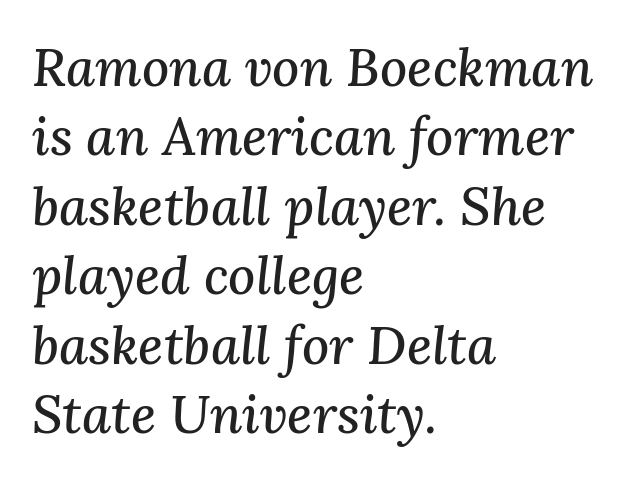
{"serif": "yes", "italic": "yes", "lean": "right", "slant_degrees": 3, "width": "normal", "stroke_contrast": "medium", "x_height": "medium", "monospaced": "no", "underline": "no", "align": "left", "line_spacing": "normal", "line_spacing_ratio": 1.31, "letter_spacing": "normal", "letter_spacing_em": 0.0, "glyph_px": 53}
